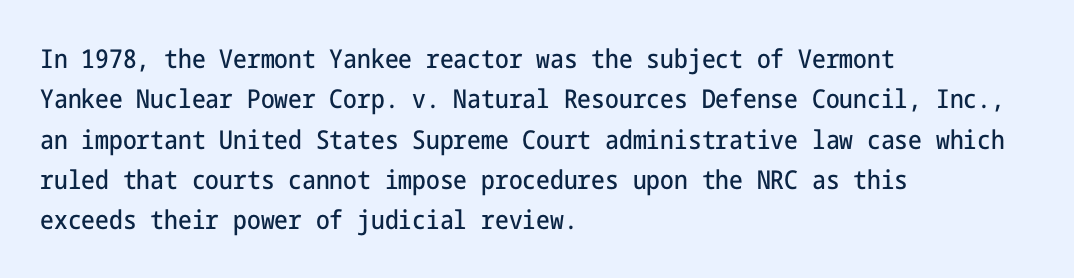
This rendering uses left alignment, leaving the right contour irregular. The vertical gap from one line to the next is medium. The space beneath each line is pristine and unruled. Does extra space separate the letters? No, they use regular spacing. Every character sits straight up, as roman type does.
